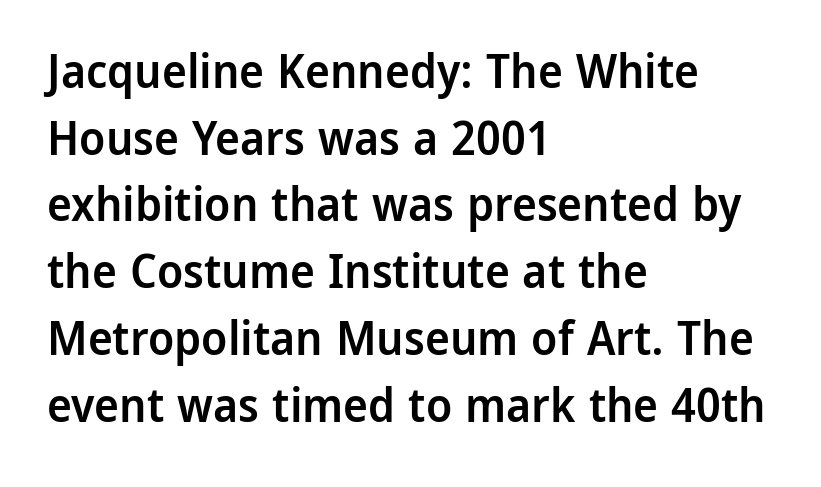
The image shows 47 px semibold sans-serif type, upright; set left-aligned, normal line spacing (1.42x), normal letter spacing, not underlined; low stroke contrast and a medium x-height.
